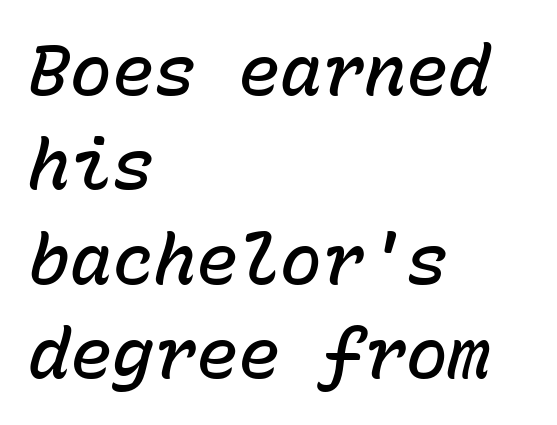
The image shows 70 px semibold type, italic (leaning right), monospaced; set left-aligned, normal line spacing (1.35x), normal letter spacing, not underlined; low stroke contrast and a medium x-height.
